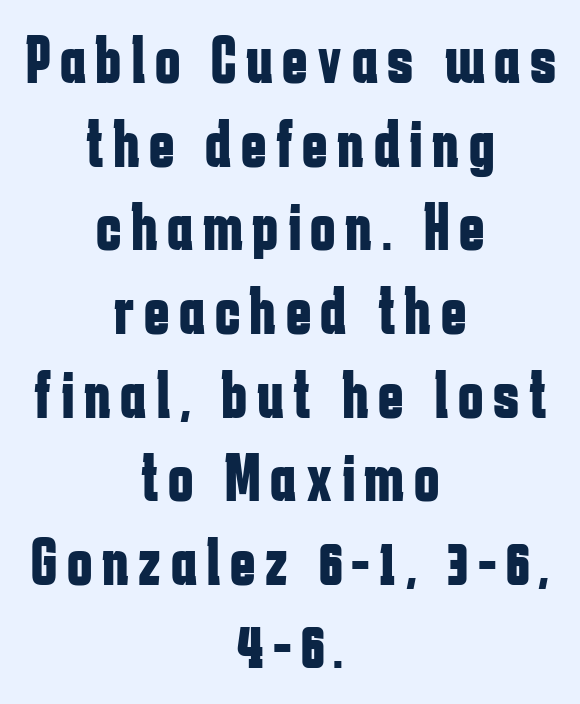
Q: Is the text bold? A: Yes.
Q: Is the text italic (slanted)? A: No, it is upright.
Q: Is the typeface a serif or a sans-serif typeface? A: Sans-serif.
Q: Is the text underlined? A: No.
Q: How is the paragraph aligned? A: Centered.
Q: Width (condensed, normal, or wide)? A: Condensed.
Q: Stroke contrast? A: Low.
Q: x-height? A: Medium.
Q: Monospaced? A: No.
